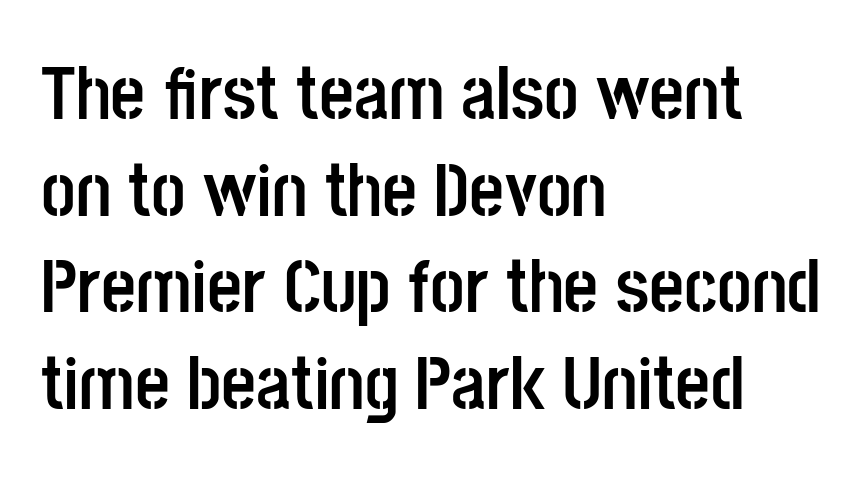
{"serif": "no", "italic": "no", "bold": "yes", "weight": "semibold", "width": "condensed", "stroke_contrast": "low", "x_height": "large", "monospaced": "no", "underline": "no", "align": "left", "line_spacing": "normal", "line_spacing_ratio": 1.27, "letter_spacing": "normal", "letter_spacing_em": 0.0, "glyph_px": 76}
